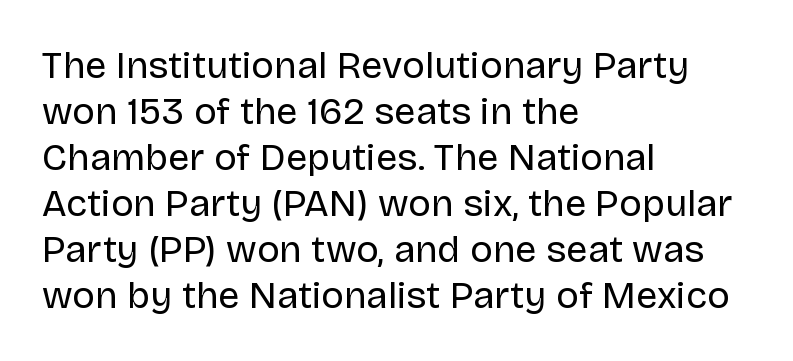
{"serif": "no", "italic": "no", "bold": "no", "weight": "regular", "width": "normal", "stroke_contrast": "low", "x_height": "large", "monospaced": "no", "underline": "no", "align": "left", "line_spacing_ratio": 1.21, "letter_spacing": "normal", "letter_spacing_em": 0.0, "glyph_px": 38}
